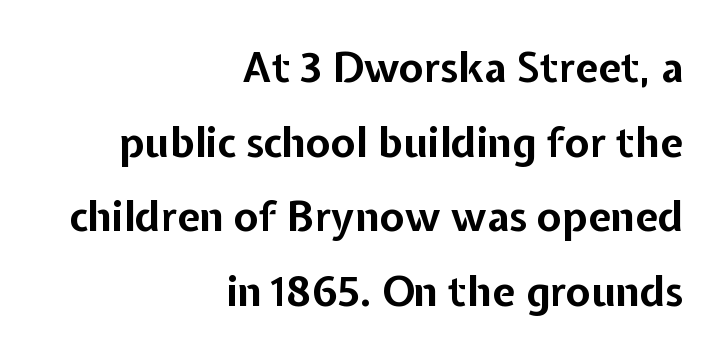
The image shows 41 px bold sans-serif type, upright; set right-aligned, line spacing 1.82x, normal letter spacing, not underlined; low stroke contrast and a medium x-height.
